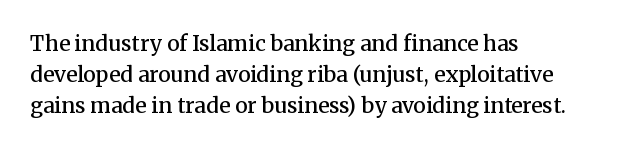
Observe the ordinary spacing: letters are neighbours, not strangers. Which margin do the lines hug? The left one — the right edge is uneven. Compared with typical paragraphs, the rows here are spaced about the same. Notice how the stems are strictly vertical — no italics here. Compared with an ordinary text face, these strokes are moderately heavier — a semibold. Clear beneath every line of the passage.
